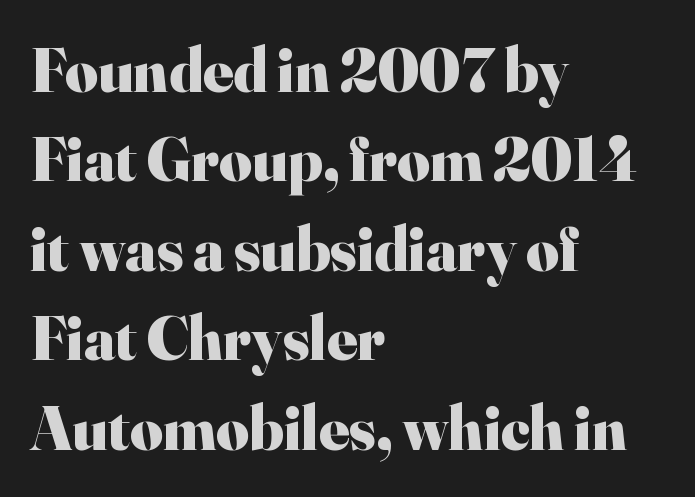
The face used here has the dense, thick strokes of a bold. This sample has the flowing, uneven cadence of proportional lettering. The type is set solid horizontally, with unmodified tracking. Notice how the stems are strictly vertical — no italics here. If you measured baseline to baseline, you'd find a middling distance. Bare-footed words on every line.
